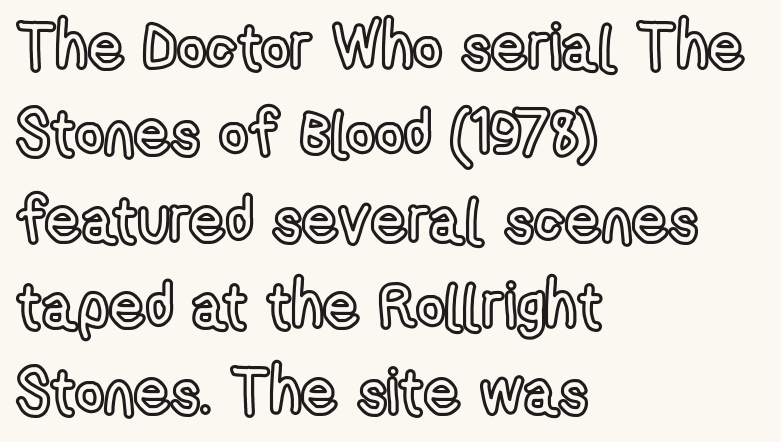
The lettering holds an erect, upright posture throughout. Varying glyph widths throughout — classic text-font behaviour. The rendering keeps characters at their native spacing. Compared with a centered layout, this one pins lines to the left instead. Does the leading feel generous? No, just average.
